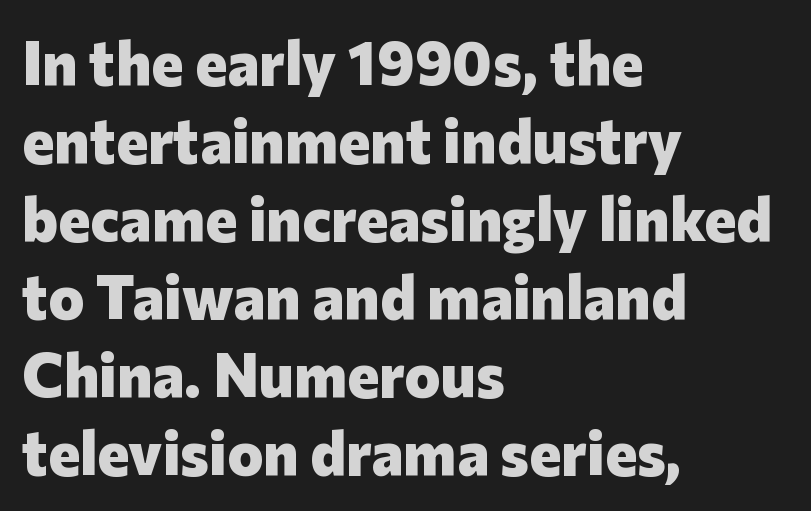
The image shows 61 px heavy sans-serif type, upright; set left-aligned, normal line spacing (1.28x), normal letter spacing, not underlined; low stroke contrast and a medium x-height.
